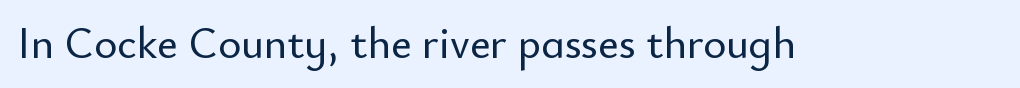
A typesetter would call this zero additional tracking. Any mark beneath the type? The region is blank. The type family on display is of the sans-serif kind. Looks like regular typesetting: each glyph gets only the width it needs. You can tell it's not italic because the verticals are truly vertical.
